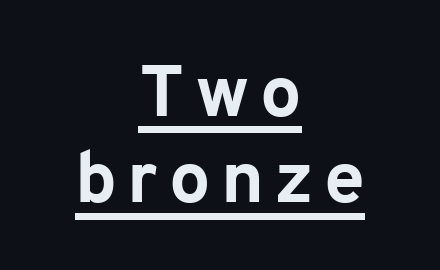
In terms of weight, the rendering is a true, heavy bold. Classification — sans serif. Underlining? Definitely there. Note the varied advance widths — an 'i' is clearly narrower than an 'm'. Compared with a flush-left layout, this one balances lines on the center instead. Ascenders rise straight up at ninety degrees.
